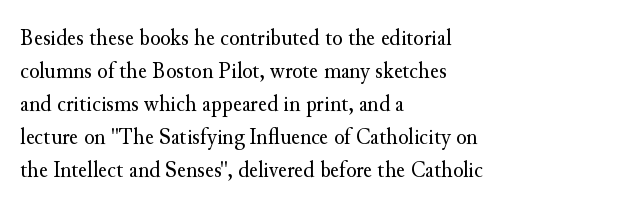
The image shows 24 px text type, upright; set left-aligned, normal line spacing (1.38x), normal letter spacing, not underlined.
